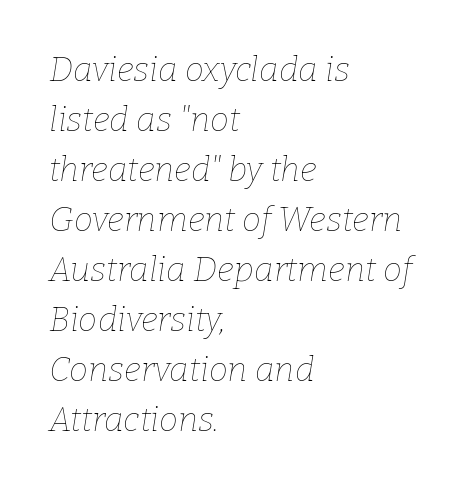
{"italic": "yes", "lean": "right", "slant_degrees": 9, "bold": "no", "weight": "thin", "width": "normal", "stroke_contrast": "low", "x_height": "medium", "monospaced": "no", "underline": "no", "align": "left", "line_spacing": "normal", "line_spacing_ratio": 1.47, "letter_spacing": "normal", "letter_spacing_em": 0.0, "glyph_px": 34}
